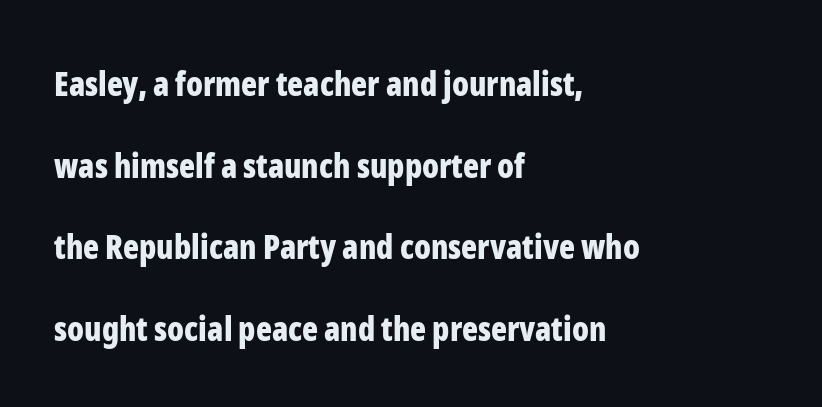
{"serif": "no", "italic": "no", "bold": "yes", "weight": "bold", "width": "condensed", "stroke_contrast": "low", "x_height": "medium", "monospaced": "no", "underline": "no", "align": "left", "line_spacing": "loose", "line_spacing_ratio": 2.47, "letter_spacing": "normal", "letter_spacing_em": 0.0, "glyph_px": 33}
